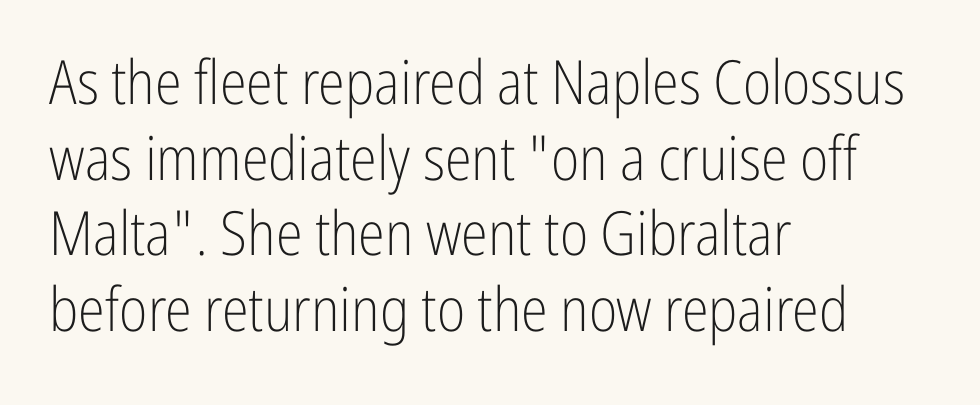
Italic? Not at all — the glyphs are vertical. The letters carry no serifs — their stems end cleanly without finishing strokes. This rendering uses left alignment, leaving the right contour irregular. The strip under each line holds only bare page.
